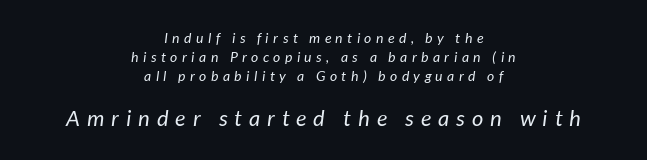
The image shows 22 px text type; set centered, normal line spacing (1.36x), unusually wide letter spacing (+0.32 em), not underlined; the second (bottom) block is 1.57x larger.
